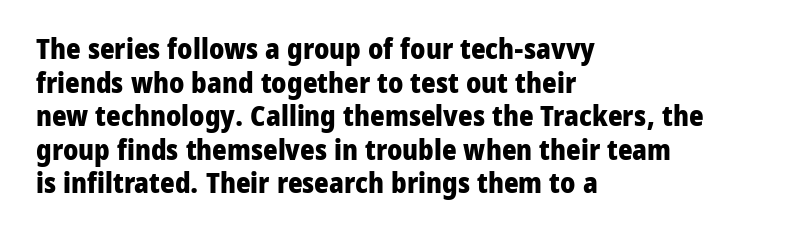
Q: Is the text bold? A: Yes.
Q: Is the text italic (slanted)? A: No, it is upright.
Q: Is the typeface a serif or a sans-serif typeface? A: Sans-serif.
Q: Is the text underlined? A: No.
Q: How is the paragraph aligned? A: Left-aligned.
Q: Is the spacing between letters normal or unusually wide? A: Normal.
Q: Width (condensed, normal, or wide)? A: Normal.
Q: Stroke contrast? A: Low.
Q: x-height? A: Medium.
Q: Monospaced? A: No.
